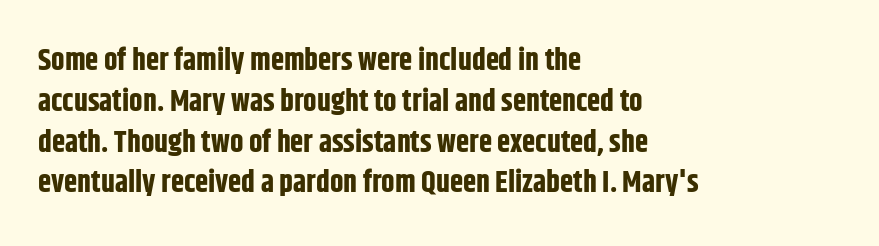
{"serif": "no", "italic": "no", "bold": "yes", "weight": "bold", "width": "condensed", "stroke_contrast": "low", "x_height": "large", "monospaced": "no", "underline": "no", "align": "left", "line_spacing": "normal", "line_spacing_ratio": 1.36, "letter_spacing": "normal", "letter_spacing_em": 0.0, "glyph_px": 30}
